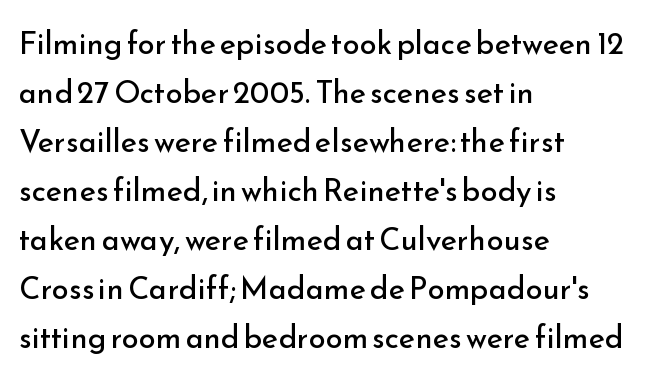
{"serif": "no", "italic": "no", "bold": "no", "weight": "regular", "width": "normal", "stroke_contrast": "low", "x_height": "small", "monospaced": "no", "underline": "no", "align": "left", "line_spacing": "normal", "line_spacing_ratio": 1.58, "letter_spacing": "normal", "letter_spacing_em": 0.0, "glyph_px": 31}
